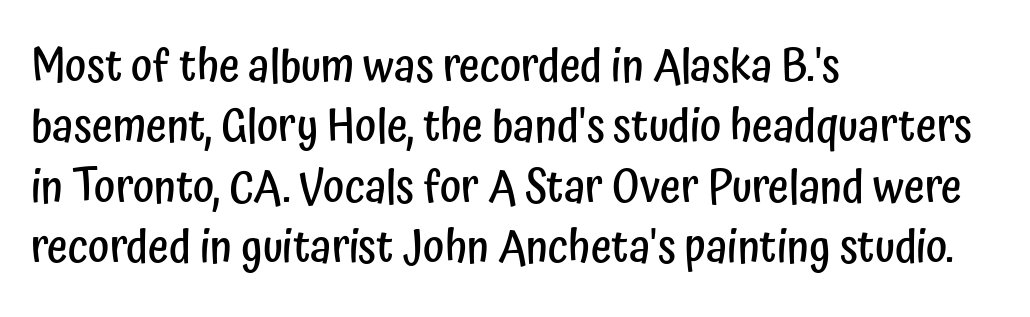
The specimen omits any rule beneath the text block's lines. No extra tracking has been applied to these lines. Semibold letterforms, between regular and bold. Does the lettering tilt? It doesn't — this is upright.
